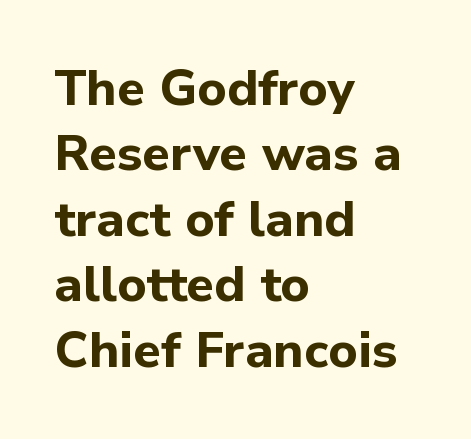
The image shows 50 px bold sans-serif type, upright; set left-aligned, normal line spacing (1.31x), normal letter spacing, not underlined; low stroke contrast and a medium x-height.
